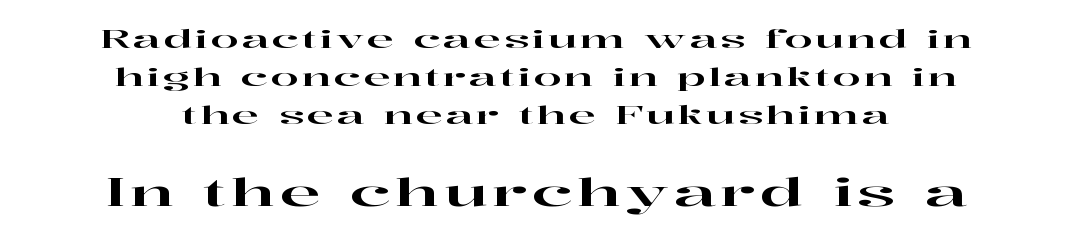
Q: Is the text italic (slanted)? A: No, it is upright.
Q: Is the typeface a serif or a sans-serif typeface? A: Serif.
Q: Is the text underlined? A: No.
Q: How is the paragraph aligned? A: Centered.
Q: Is the spacing between lines tight, normal or loose? A: Normal.
Q: Which block of text is set in a larger size, the first (top) or the second (bottom)? A: The second (bottom) one.
Q: Width (condensed, normal, or wide)? A: Wide.
Q: Stroke contrast? A: High.
Q: x-height? A: Medium.
Q: Monospaced? A: No.
